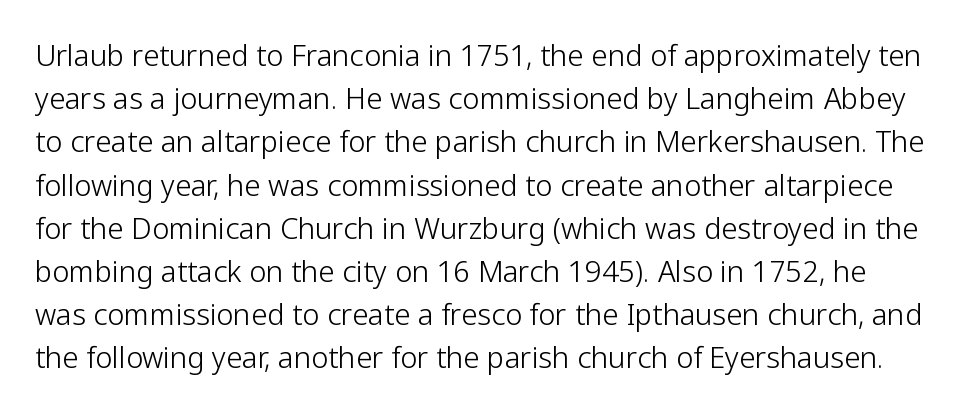
{"serif": "no", "italic": "no", "bold": "no", "weight": "light", "width": "normal", "stroke_contrast": "low", "x_height": "medium", "monospaced": "no", "underline": "no", "line_spacing": "normal", "line_spacing_ratio": 1.49, "letter_spacing": "normal", "letter_spacing_em": 0.0, "glyph_px": 29}
